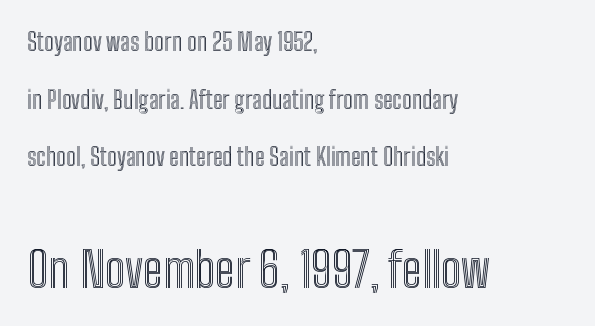
The image shows 49 px condensed type, upright; set left-aligned, loose line spacing (2.4x), normal letter spacing, not underlined; the second (bottom) block is 2.04x larger; a medium x-height.
